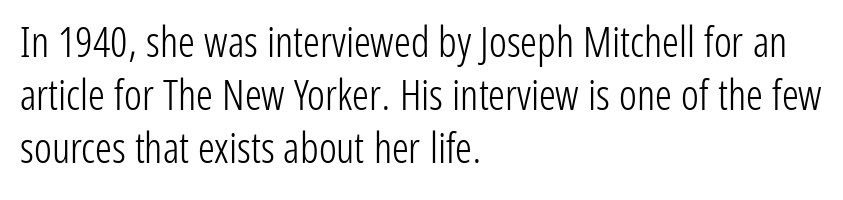
The image shows 42 px light, condensed sans-serif type, upright; set left-aligned, normal line spacing (1.26x), normal letter spacing, not underlined; low stroke contrast and a medium x-height.
